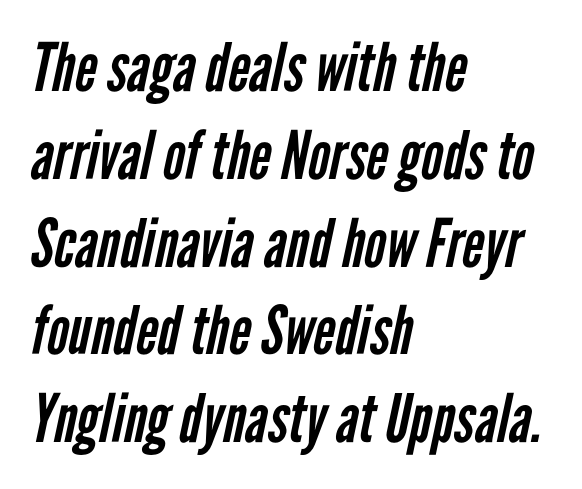
Q: Is the text bold? A: No.
Q: Is the typeface a serif or a sans-serif typeface? A: Sans-serif.
Q: Is the text underlined? A: No.
Q: How is the paragraph aligned? A: Left-aligned.
Q: Is the spacing between letters normal or unusually wide? A: Normal.
Q: Is the spacing between lines tight, normal or loose? A: Normal.
Q: Width (condensed, normal, or wide)? A: Condensed.
Q: Stroke contrast? A: Low.
Q: x-height? A: Medium.
Q: Monospaced? A: No.
